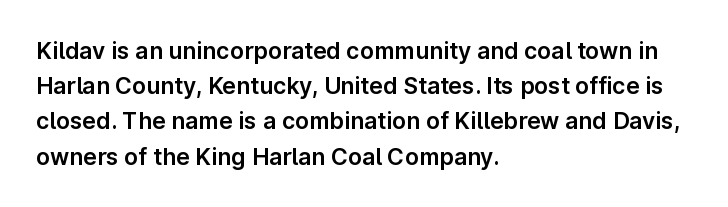
Q: Is the text italic (slanted)? A: No, it is upright.
Q: Is the text underlined? A: No.
Q: How is the paragraph aligned? A: Left-aligned.
Q: Is the spacing between letters normal or unusually wide? A: Normal.
Q: Is the spacing between lines tight, normal or loose? A: Normal.
